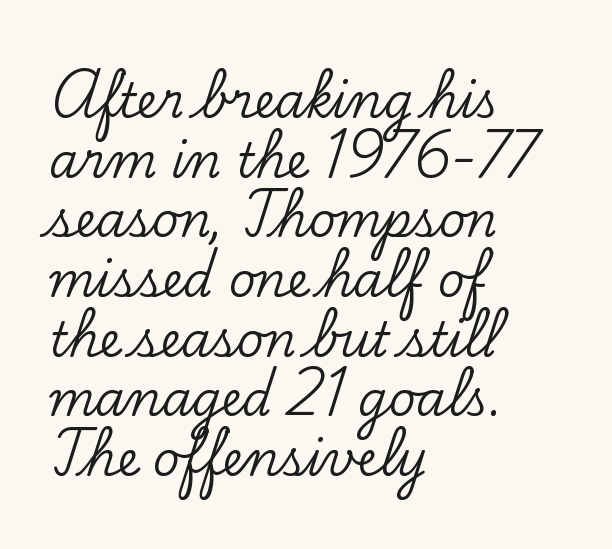
The leading is moderate, giving the passage an even texture. Inter-character spacing is left at the font's built-in metrics. The words here are not underlined. The compositor pushed each line to the left boundary.
